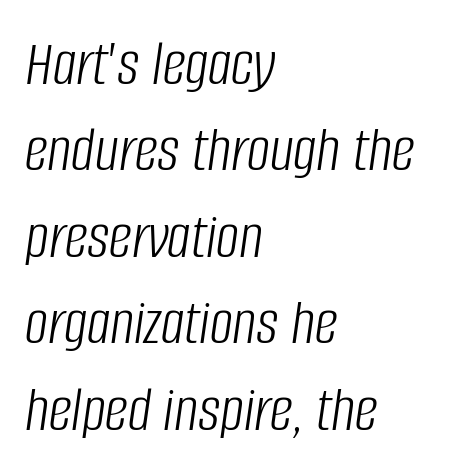
{"italic": "yes", "lean": "right", "slant_degrees": 8, "bold": "no", "weight": "light", "width": "condensed", "stroke_contrast": "low", "x_height": "large", "monospaced": "no", "underline": "no", "align": "left", "line_spacing": "normal", "line_spacing_ratio": 1.33, "letter_spacing": "normal", "letter_spacing_em": 0.0, "glyph_px": 65}
